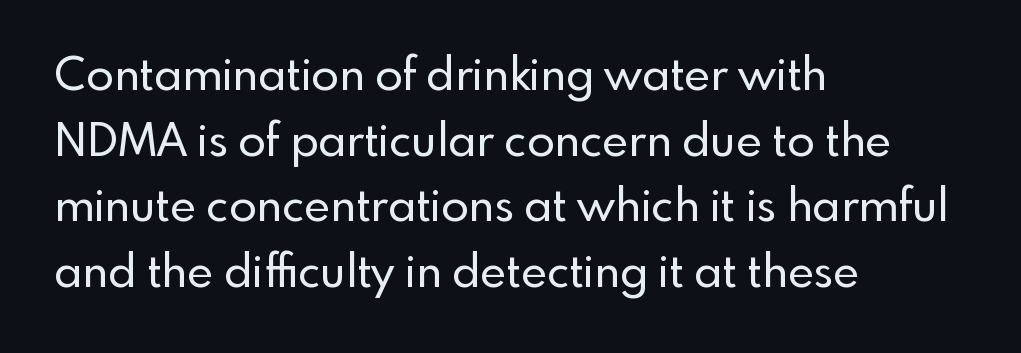
The image shows 45 px sans-serif type, upright; set left-aligned, normal line spacing (1.46x), normal letter spacing, not underlined; a small x-height.
